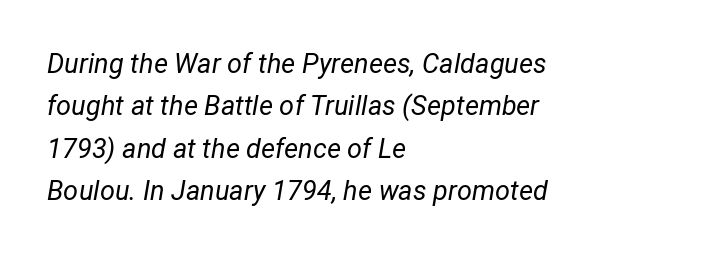
{"italic": "yes", "lean": "right", "slant_degrees": 12, "bold": "no", "underline": "no", "align": "left", "line_spacing": "normal", "line_spacing_ratio": 1.57, "letter_spacing": "normal", "letter_spacing_em": 0.0, "glyph_px": 27}
